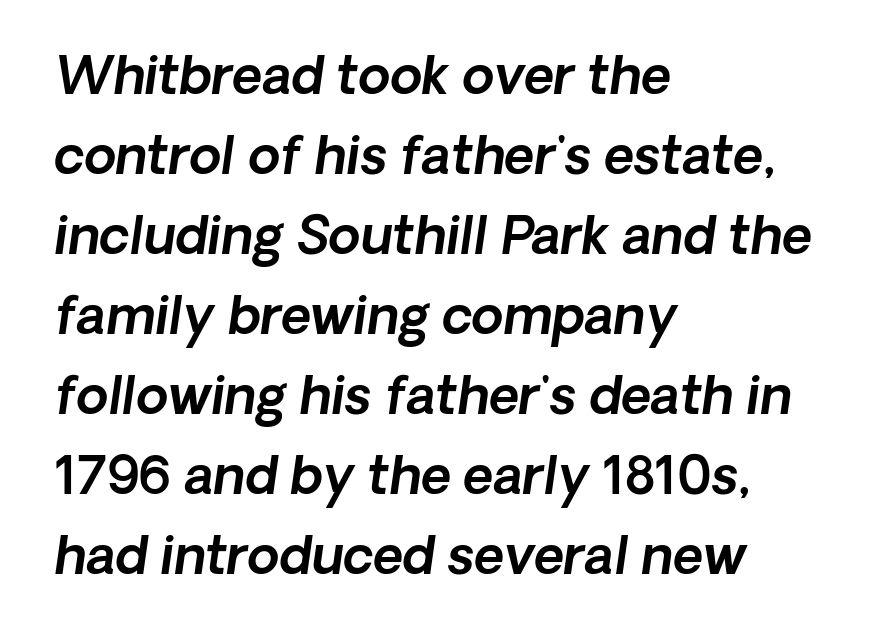
Q: Is the text italic (slanted)? A: Yes, it leans right by about 8 degrees.
Q: Is the text underlined? A: No.
Q: How is the paragraph aligned? A: Left-aligned.
Q: Is the spacing between letters normal or unusually wide? A: Normal.
Q: Is the spacing between lines tight, normal or loose? A: Normal.
Q: Width (condensed, normal, or wide)? A: Normal.
Q: x-height? A: Medium.
Q: Monospaced? A: No.
